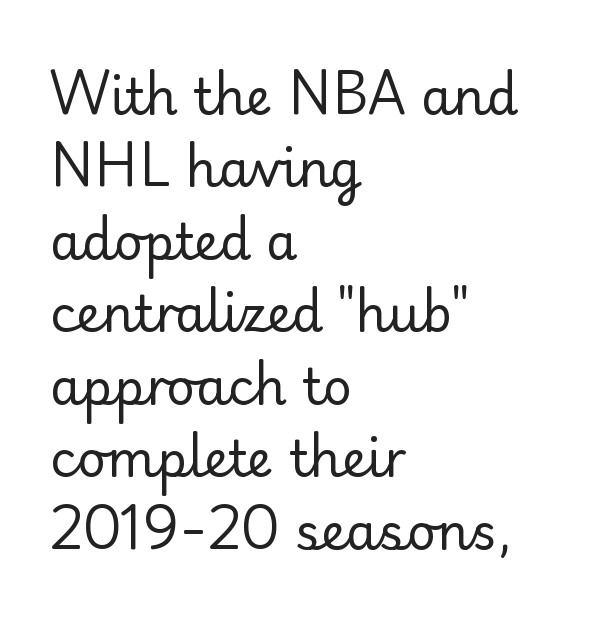
The image shows 50 px regular-weight serif type, upright; set left-aligned, normal line spacing (1.45x), normal letter spacing, not underlined; low stroke contrast and a small x-height.
